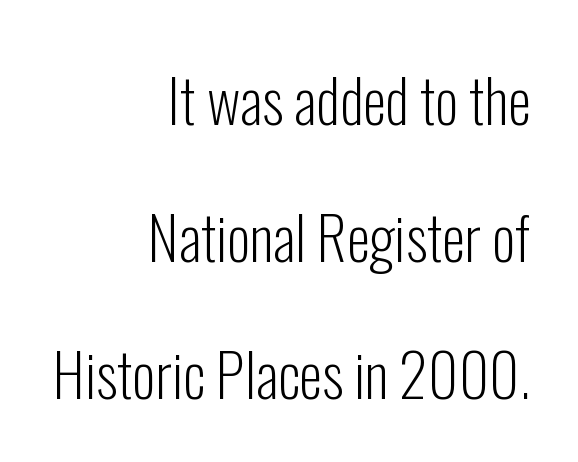
These lines stand farther apart than default settings would place them. Letters rest on an invisible, unmarked baseline. The passage is arranged like a letterhead date or caption credit — flush right. Italic? Not at all — the glyphs are vertical.
